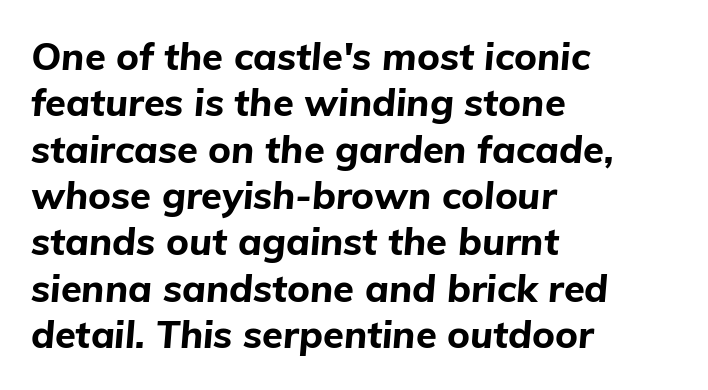
Every row of glyphs begins at an identical x-position on the left. The face used here is proportionally spaced, like ordinary book or web type. Does extra space separate the letters? No, they use regular spacing. The words here are not underlined.
